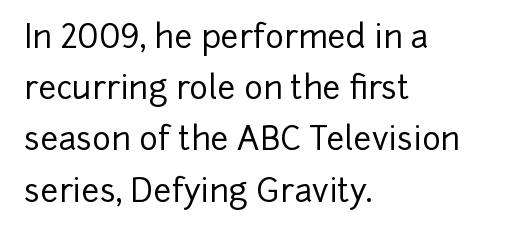
{"serif": "no", "italic": "no", "width": "normal", "stroke_contrast": "low", "x_height": "medium", "monospaced": "no", "underline": "no", "align": "left", "line_spacing": "normal", "line_spacing_ratio": 1.6, "letter_spacing": "normal", "letter_spacing_em": 0.0, "glyph_px": 32}
